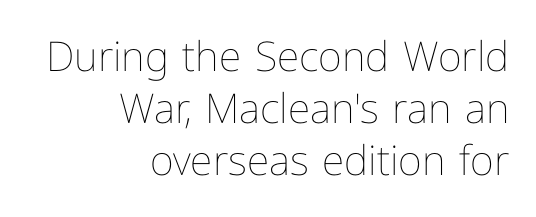
Q: Is the text bold? A: No.
Q: Is the text italic (slanted)? A: No, it is upright.
Q: Is the text underlined? A: No.
Q: How is the paragraph aligned? A: Right-aligned.
Q: Is the spacing between letters normal or unusually wide? A: Normal.
Q: Is the spacing between lines tight, normal or loose? A: Normal.
Q: Width (condensed, normal, or wide)? A: Normal.
Q: Stroke contrast? A: Low.
Q: x-height? A: Medium.
Q: Monospaced? A: No.
